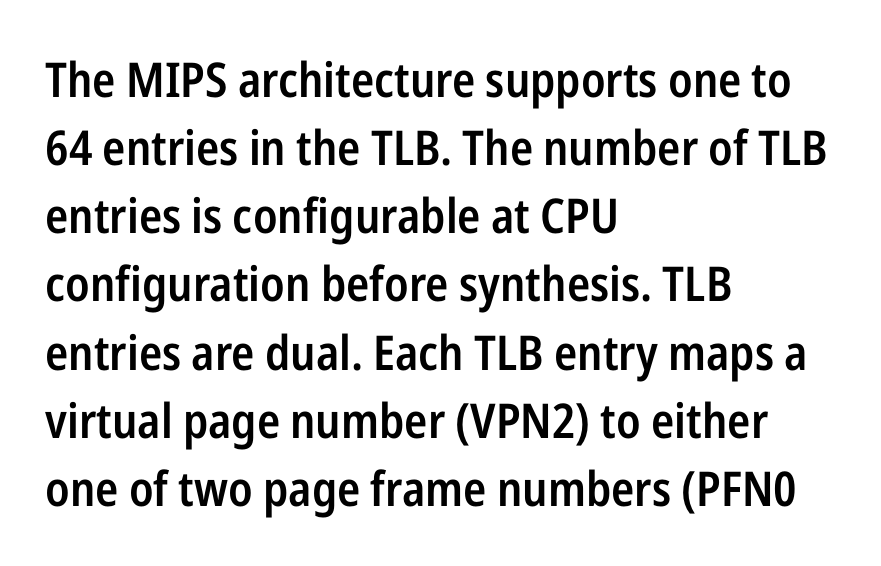
{"serif": "no", "italic": "no", "bold": "semi", "weight": "semibold", "width": "condensed", "stroke_contrast": "low", "x_height": "medium", "monospaced": "no", "underline": "no", "align": "left", "line_spacing": "normal", "line_spacing_ratio": 1.42, "letter_spacing": "normal", "letter_spacing_em": 0.0, "glyph_px": 48}
